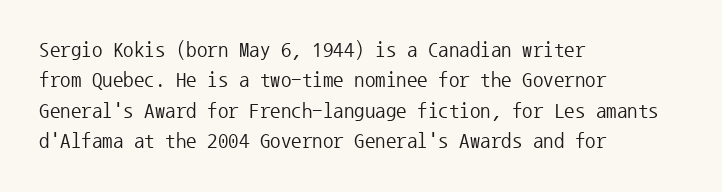
The image shows 21 px text type, upright; set left-aligned, normal line spacing (1.45x), normal letter spacing, not underlined.
